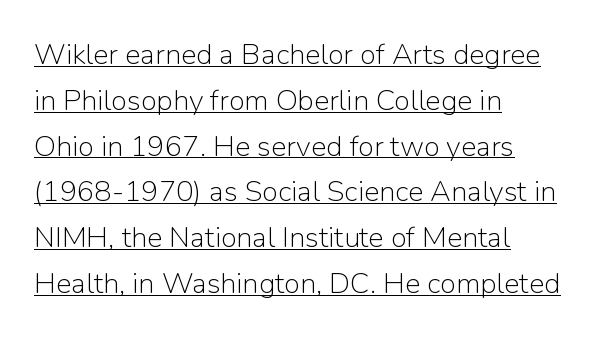
{"serif": "no", "italic": "no", "bold": "no", "weight": "light", "width": "normal", "stroke_contrast": "low", "x_height": "medium", "monospaced": "no", "underline": "yes", "align": "left", "line_spacing": "normal", "line_spacing_ratio": 1.58, "letter_spacing": "normal", "letter_spacing_em": 0.0, "glyph_px": 29}
